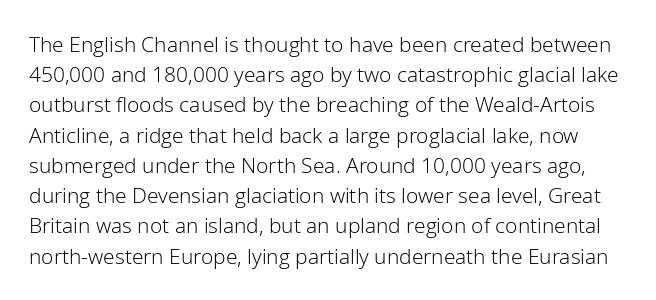
{"italic": "no", "bold": "no", "underline": "no", "line_spacing": "normal", "line_spacing_ratio": 1.44, "letter_spacing": "normal", "letter_spacing_em": 0.0, "glyph_px": 21}
